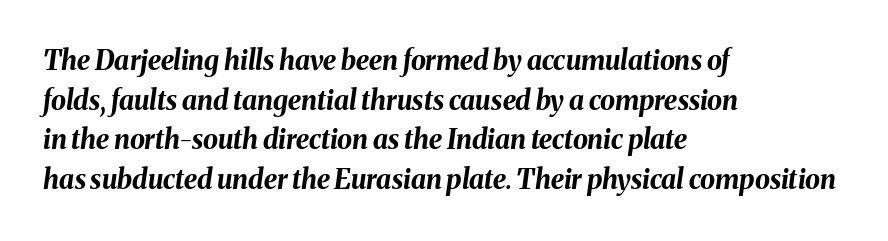
The image shows 27 px bold type, italic (leaning right); set left-aligned, normal line spacing (1.47x), normal letter spacing, not underlined.
